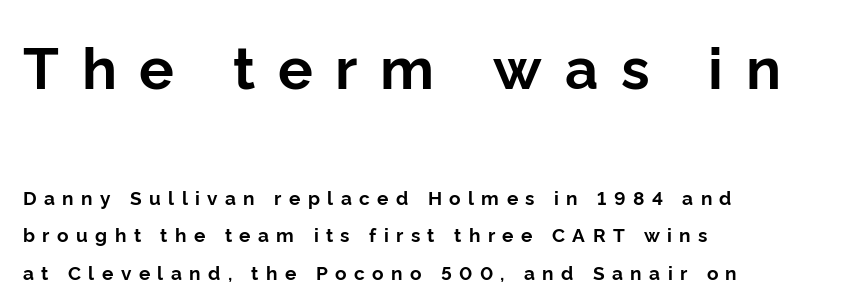
Characters follow at a spacing far wider than the type designer built in. Unlike a traditional serif, this face leaves its strokes unadorned. Block one is the big one; block two sits smaller underneath. Designer's note — italics off, roman on. A typesetter would call this proportional, since set widths differ per character.
